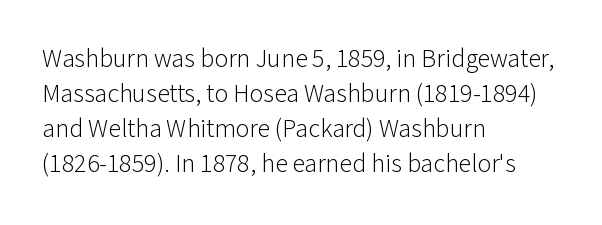
Q: Is the text bold? A: No.
Q: Is the text italic (slanted)? A: No, it is upright.
Q: Is the text underlined? A: No.
Q: How is the paragraph aligned? A: Left-aligned.
Q: Is the spacing between letters normal or unusually wide? A: Normal.
Q: Is the spacing between lines tight, normal or loose? A: Normal.
